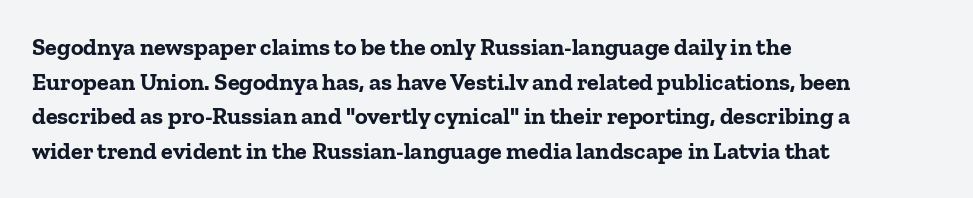
Rule under the text: the space is simply empty. Nothing unusual about the tracking: characters are spaced as the font intends. Leading: standard. This sample uses an upright cut, with every glyph sitting square on the baseline. Set as a true bold cut, around the 700 mark. Line beginnings align vertically; line endings do not.
